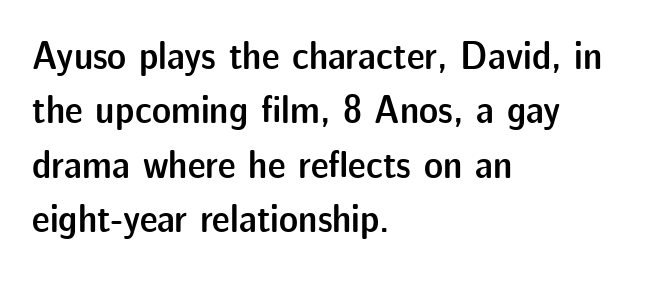
{"serif": "no", "italic": "no", "bold": "semi", "weight": "semibold", "width": "normal", "stroke_contrast": "low", "x_height": "medium", "monospaced": "no", "underline": "no", "align": "left", "line_spacing": "normal", "line_spacing_ratio": 1.36, "letter_spacing": "normal", "letter_spacing_em": 0.0, "glyph_px": 40}
